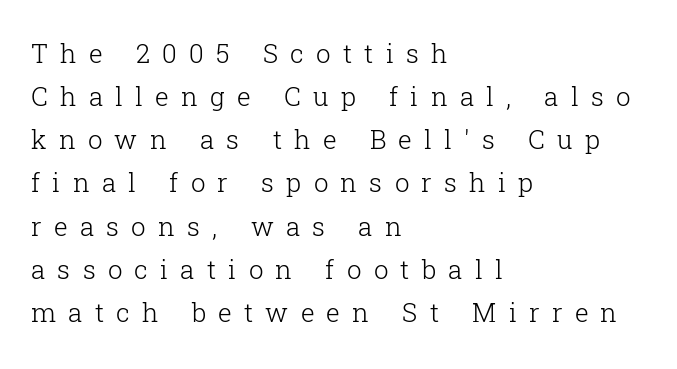
{"italic": "no", "bold": "no", "underline": "no", "align": "left", "line_spacing": "normal", "line_spacing_ratio": 1.66, "letter_spacing": "wide", "letter_spacing_em": 0.47, "glyph_px": 26}
